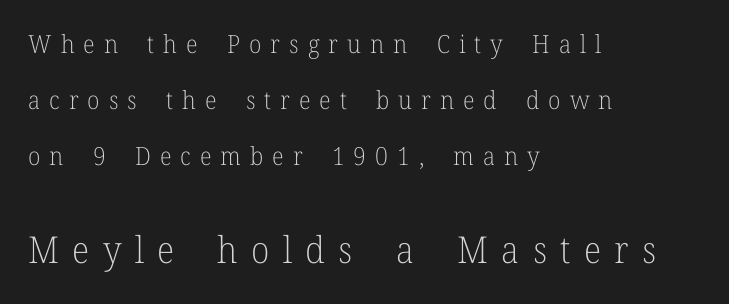
{"serif": "yes", "italic": "no", "bold": "no", "weight": "light", "width": "normal", "stroke_contrast": "low", "x_height": "medium", "monospaced": "no", "underline": "no", "align": "left", "line_spacing": "loose", "line_spacing_ratio": 2.25, "letter_spacing": "wide", "letter_spacing_em": 0.36, "larger_block": "second", "size_ratio": 1.48, "glyph_px": 37}
